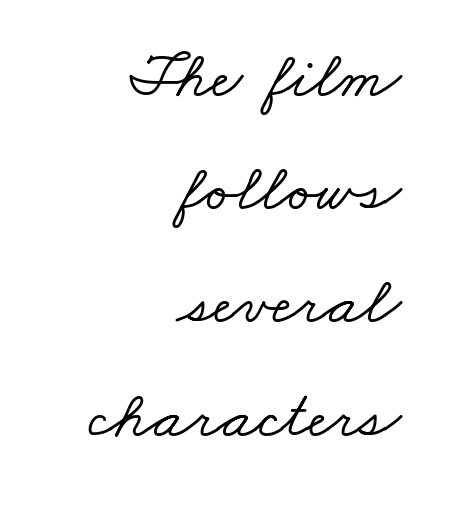
The image shows 67 px wide serif type; set right-aligned, normal line spacing (1.69x), normal letter spacing, not underlined; low stroke contrast and a small x-height.
